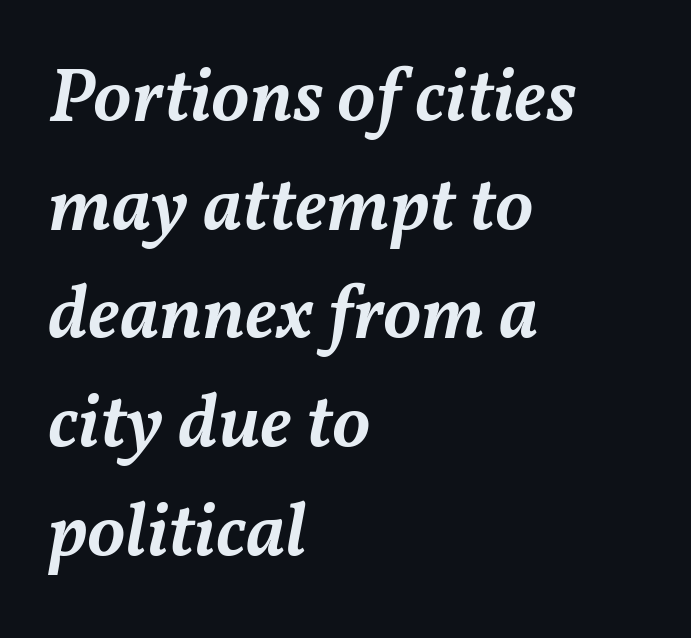
The image shows 76 px semibold type, italic (leaning right); set left-aligned, normal line spacing (1.43x), normal letter spacing, not underlined; medium stroke contrast and a medium x-height.
